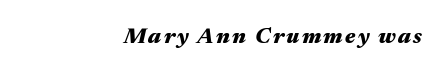
Italic? Definitely — the glyphs are oblique. A clean baseline with only descenders dipping below it. Bold? Absolutely — the strokes are thick and heavy.
